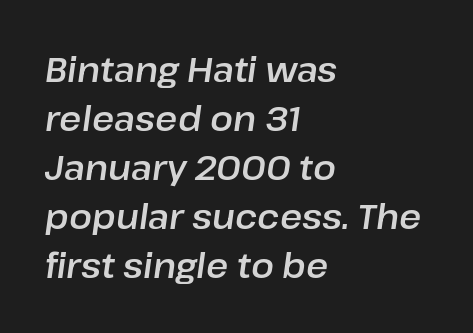
The image shows 34 px text type, italic (leaning right); set left-aligned, normal line spacing (1.44x), normal letter spacing, not underlined; low stroke contrast and a medium x-height.
